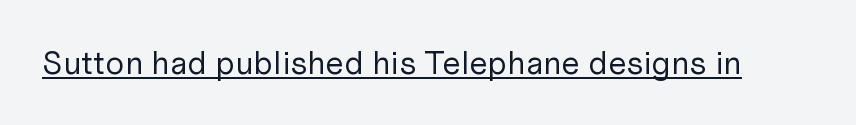
{"serif": "no", "italic": "no", "bold": "no", "weight": "regular", "width": "normal", "stroke_contrast": "low", "x_height": "medium", "monospaced": "no", "underline": "yes", "letter_spacing": "normal", "letter_spacing_em": 0.0, "glyph_px": 33}
